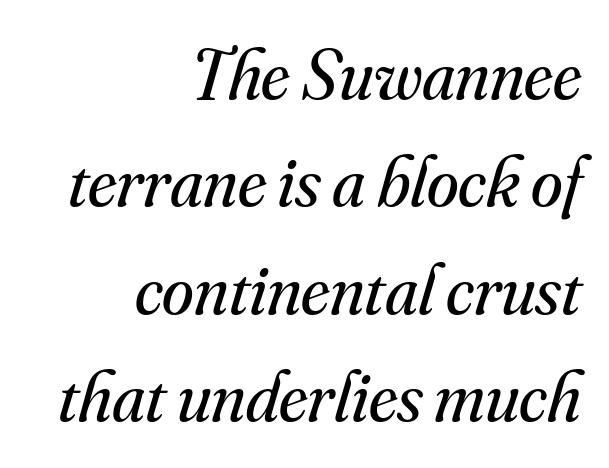
{"serif": "yes", "italic": "yes", "lean": "right", "slant_degrees": 16, "bold": "no", "weight": "regular", "width": "normal", "stroke_contrast": "medium", "x_height": "small", "monospaced": "no", "underline": "no", "align": "right", "line_spacing": "normal", "line_spacing_ratio": 1.49, "letter_spacing": "normal", "letter_spacing_em": 0.0, "glyph_px": 72}
